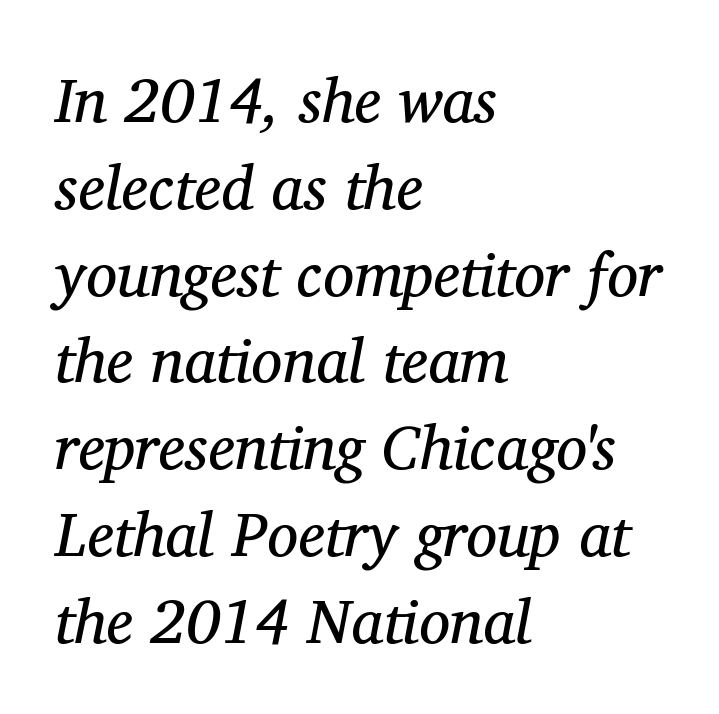
The image shows 62 px regular-weight serif type, italic (leaning right); set left-aligned, normal line spacing (1.4x), normal letter spacing, not underlined; medium stroke contrast and a medium x-height.
